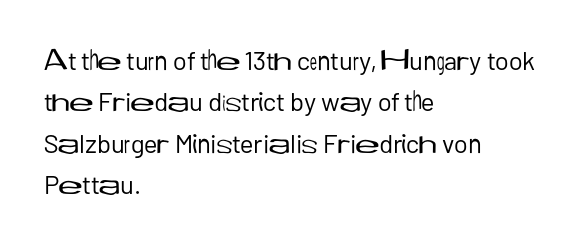
{"italic": "no", "bold": "no", "underline": "no", "align": "left", "line_spacing": "normal", "line_spacing_ratio": 1.59, "letter_spacing": "normal", "letter_spacing_em": 0.0, "glyph_px": 26}
